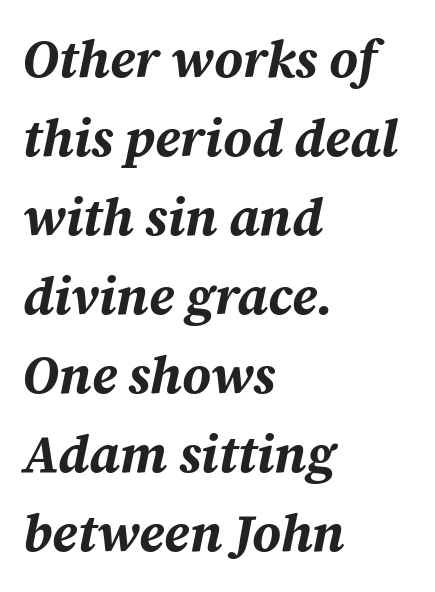
Q: Is the text bold? A: Yes.
Q: Is the text italic (slanted)? A: Yes, it leans right by about 12 degrees.
Q: Is the text underlined? A: No.
Q: How is the paragraph aligned? A: Left-aligned.
Q: Is the spacing between letters normal or unusually wide? A: Normal.
Q: Is the spacing between lines tight, normal or loose? A: Normal.
Q: Width (condensed, normal, or wide)? A: Normal.
Q: Stroke contrast? A: Medium.
Q: x-height? A: Medium.
Q: Monospaced? A: No.
